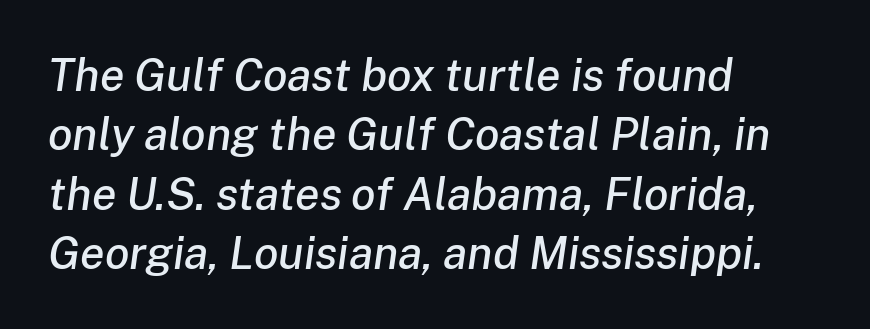
The image shows 45 px text type, italic (leaning right); set left-aligned, normal line spacing (1.32x), normal letter spacing, not underlined; low stroke contrast and a medium x-height.
